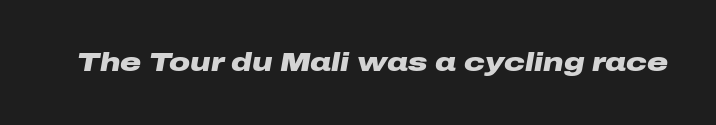
Q: Is the text bold? A: Yes.
Q: Is the text italic (slanted)? A: Yes, it leans right by about 10 degrees.
Q: Is the text underlined? A: No.
Q: Is the spacing between letters normal or unusually wide? A: Normal.
